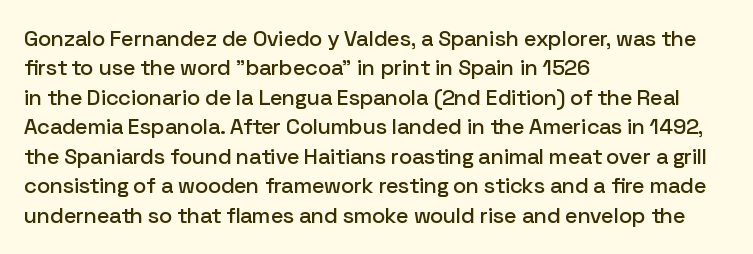
The image shows 22 px text type, upright; set left-aligned, normal line spacing (1.34x), normal letter spacing, not underlined.
